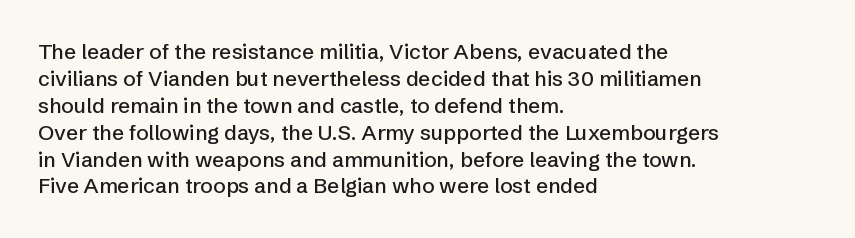
The image shows 21 px text type, upright; set left-aligned, normal line spacing (1.28x), normal letter spacing, not underlined.
